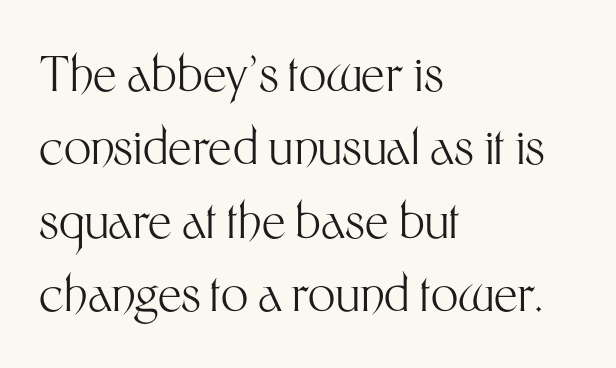
The image shows 48 px light sans-serif type, upright; set left-aligned, normal line spacing (1.53x), normal letter spacing, not underlined; medium stroke contrast and a medium x-height.
